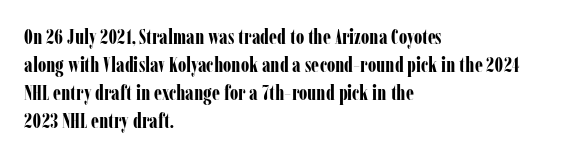
The image shows 21 px bold type, upright; set left-aligned, normal line spacing (1.34x), normal letter spacing, not underlined.
